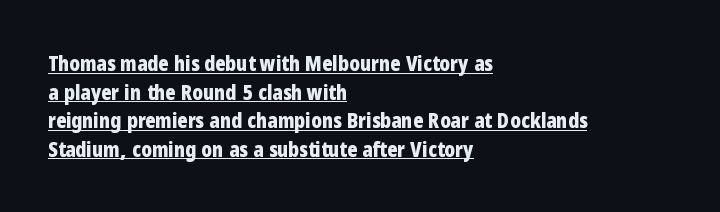
{"italic": "no", "bold": "yes", "underline": "yes", "align": "left", "line_spacing": "normal", "line_spacing_ratio": 1.36, "letter_spacing": "normal", "letter_spacing_em": 0.0, "glyph_px": 21}
